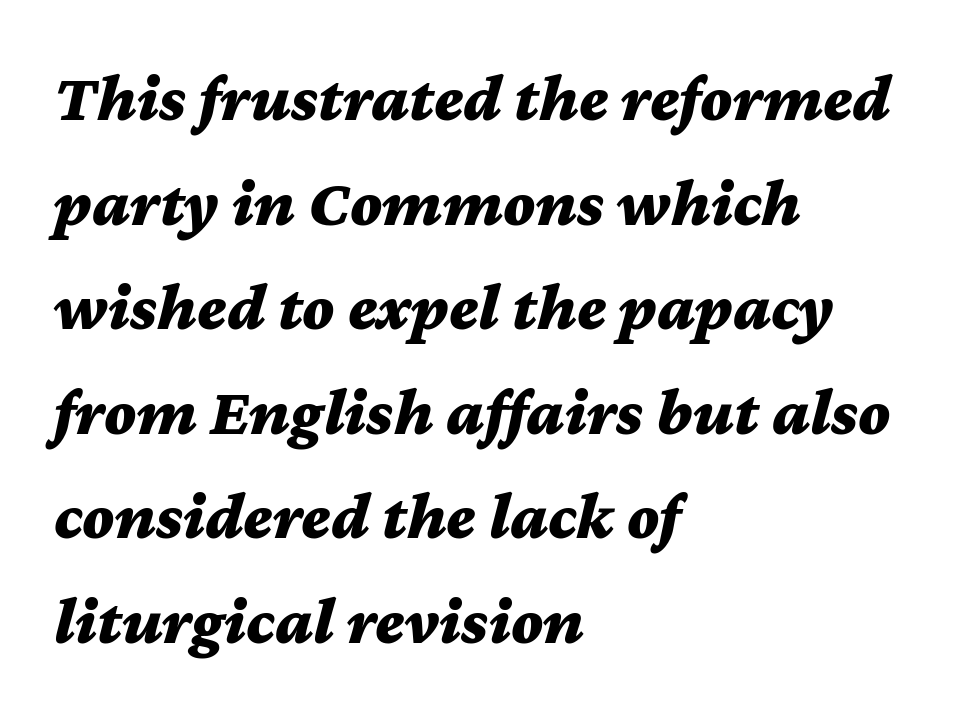
The image shows 67 px bold, wide type, italic (leaning right); set left-aligned, normal line spacing (1.56x), normal letter spacing, not underlined; medium stroke contrast and a medium x-height.
